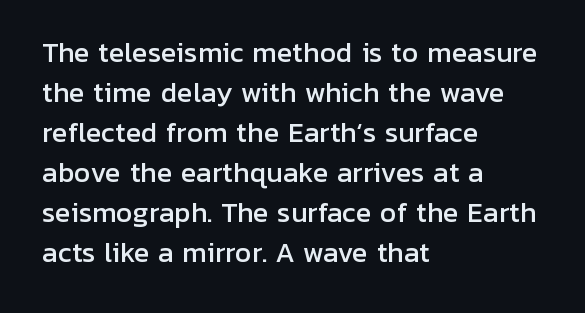
Q: Is the text italic (slanted)? A: No, it is upright.
Q: Is the text underlined? A: No.
Q: How is the paragraph aligned? A: Left-aligned.
Q: Is the spacing between letters normal or unusually wide? A: Normal.
Q: Is the spacing between lines tight, normal or loose? A: Normal.
